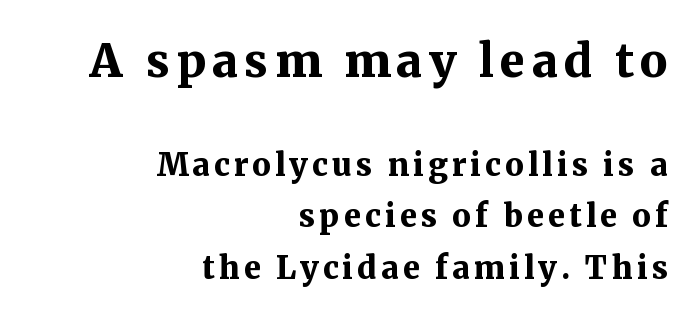
The glyphs have the mass of a bold cut. Old-style or modern, the face here clearly has serifs. Only glyphs here, with clear space below each row. Block one is the big one; block two sits smaller underneath. The line-height multiplier appears to be the usual default. Each line ends at the same right margin while the left side varies.
